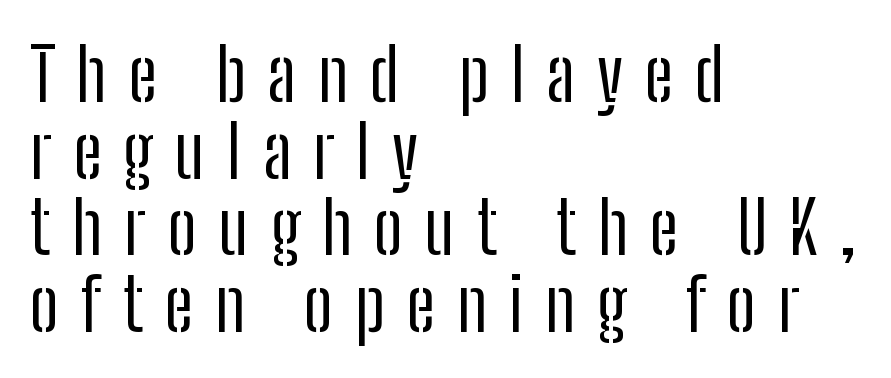
Q: Is the text bold? A: No.
Q: Is the text italic (slanted)? A: No, it is upright.
Q: Is the typeface a serif or a sans-serif typeface? A: Sans-serif.
Q: Is the text underlined? A: No.
Q: How is the paragraph aligned? A: Left-aligned.
Q: Is the spacing between letters normal or unusually wide? A: Unusually wide.
Q: Is the spacing between lines tight, normal or loose? A: Tight.
Q: Width (condensed, normal, or wide)? A: Condensed.
Q: Stroke contrast? A: Low.
Q: x-height? A: Medium.
Q: Monospaced? A: No.
